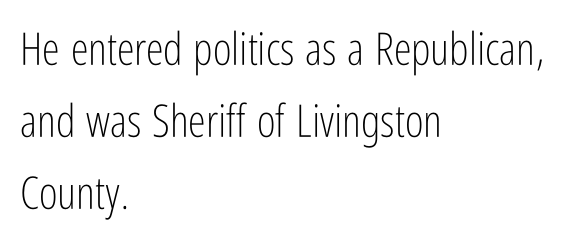
Leading: standard. The tracking reads as untouched default to a designer's eye. Note: no serifs on the glyphs. The letters advance in unequal steps, a hallmark of proportional type. The rendering anchors every line to the left-hand side. Unbolded letterforms with no extra heft.
